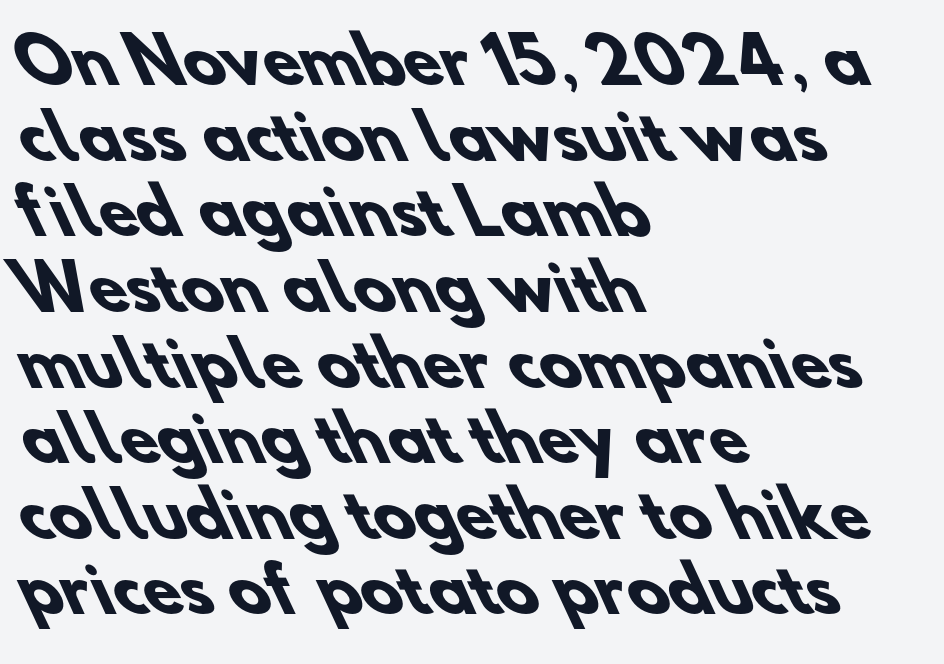
A classic flush-left, rag-right setting is used for this passage. Do the characters align in a grid? No, the font is proportional. Letters rest on an invisible, unmarked baseline. How heavy is the stroke? Heavy — this is a bold. The horizontal fit of the characters is conventional and even. The font family rendered here belongs to the sans-serif group.
